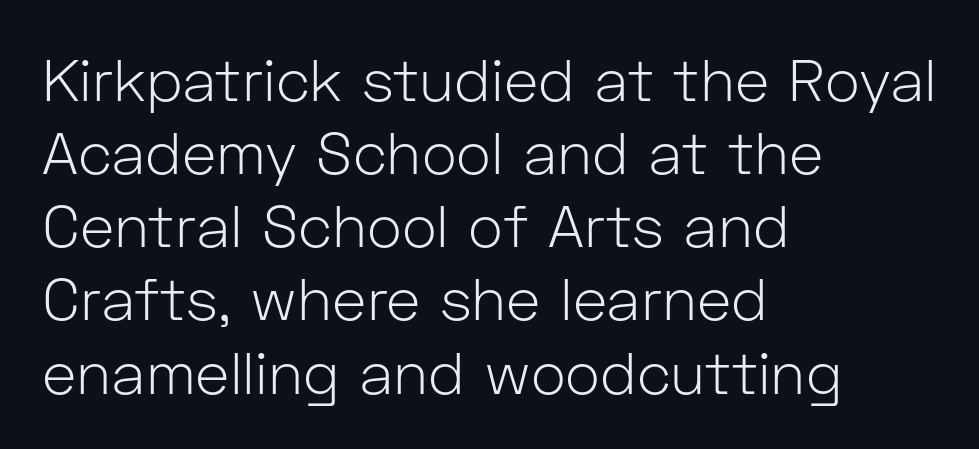
Plain, unruled lines of type. Note the varied advance widths — an 'i' is clearly narrower than an 'm'. Nobody touched the tracking dial on this one. Does the lettering tilt? It doesn't — this is upright. Where is the straight margin? On the left. Unbolded letterforms with no extra heft.
